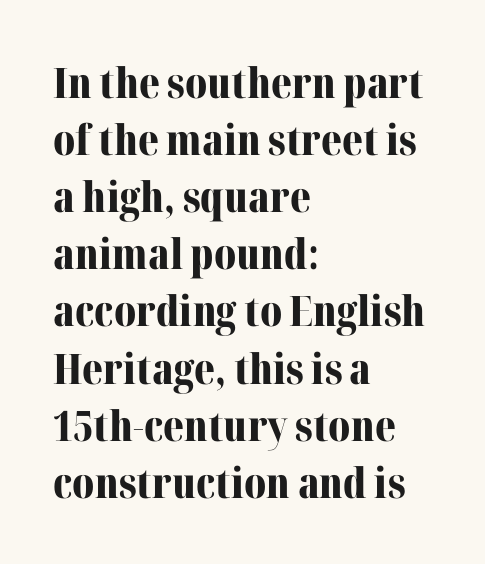
{"serif": "yes", "italic": "no", "bold": "yes", "weight": "bold", "width": "normal", "stroke_contrast": "medium", "x_height": "medium", "monospaced": "no", "underline": "no", "align": "left", "line_spacing": "normal", "line_spacing_ratio": 1.36, "letter_spacing": "normal", "letter_spacing_em": 0.0, "glyph_px": 42}
